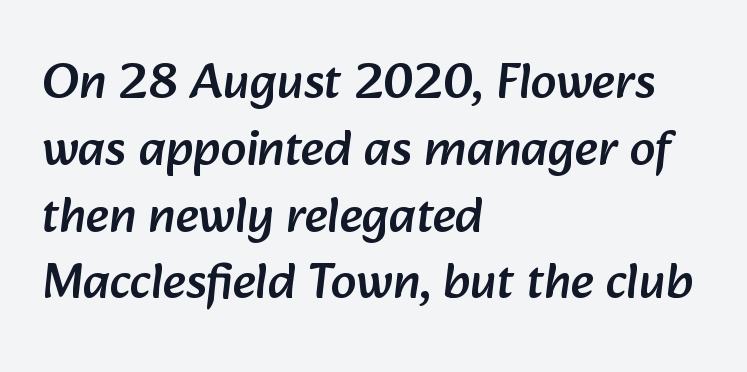
Tracking value appears to be zero — textbook default spacing. Serif or sans? Sans — the stroke terminals are bare. Varying glyph widths throughout — classic text-font behaviour. The designer left line spacing at the default. Letters rest on an invisible, unmarked baseline.
